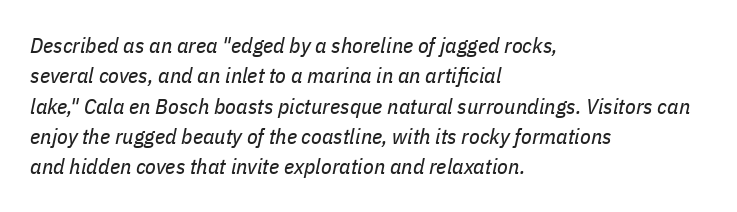
{"italic": "yes", "lean": "right", "slant_degrees": 11, "bold": "no", "underline": "no", "align": "left", "line_spacing": "normal", "line_spacing_ratio": 1.38, "letter_spacing": "normal", "letter_spacing_em": 0.0, "glyph_px": 22}
